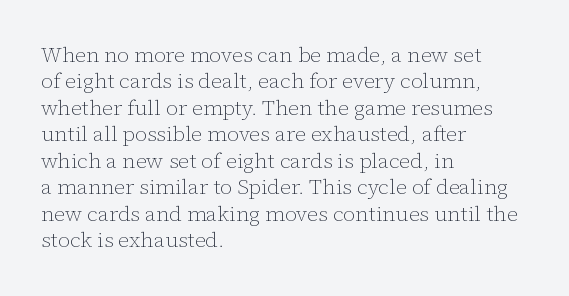
{"italic": "no", "bold": "no", "underline": "no", "align": "left", "line_spacing": "normal", "line_spacing_ratio": 1.26, "letter_spacing": "normal", "letter_spacing_em": 0.0, "glyph_px": 21}
